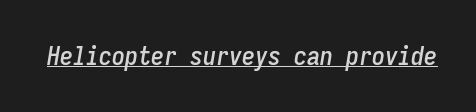
{"italic": "yes", "lean": "right", "slant_degrees": 9, "underline": "yes", "letter_spacing": "normal", "letter_spacing_em": 0.0, "glyph_px": 26}
